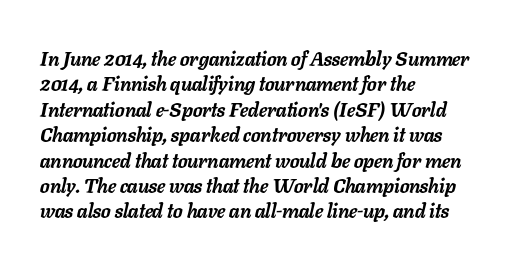
The image shows 20 px bold type, italic (leaning right); set left-aligned, normal line spacing (1.27x), normal letter spacing, not underlined.
